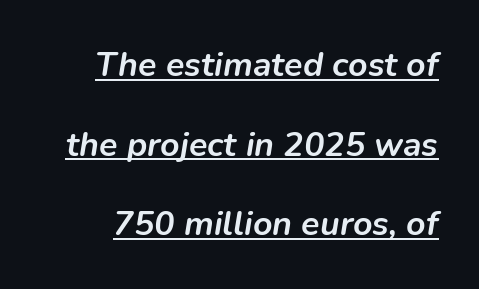
The image shows 34 px semibold type, italic (leaning right); set loose line spacing (2.34x), normal letter spacing, underlined; low stroke contrast and a medium x-height.
